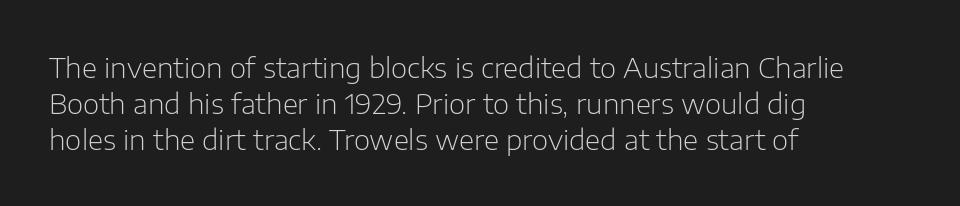
A sans-serif font was chosen for this passage. Underline: absent. Think of a printed novel: that variable character pitch is what you see here. The typography opts for an upright posture over an oblique one. One glance says typical: line gaps are just what's usual. The typeface has the unassuming heft of standard copy or less.
